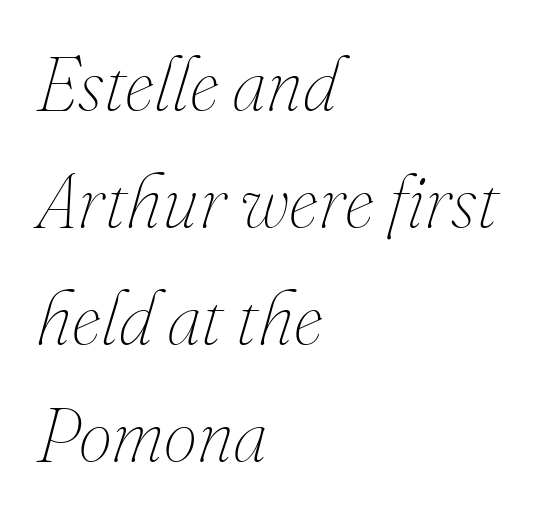
The image shows 75 px thin type, italic (leaning right); set left-aligned, normal line spacing (1.56x), normal letter spacing, not underlined; medium stroke contrast and a small x-height.
